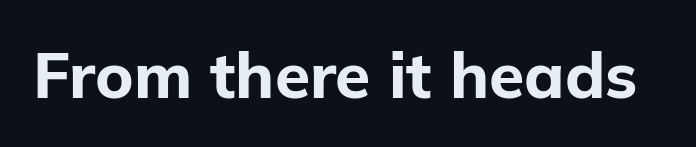
{"serif": "no", "italic": "no", "bold": "yes", "weight": "bold", "width": "normal", "stroke_contrast": "low", "x_height": "medium", "monospaced": "no", "underline": "no", "letter_spacing": "normal", "letter_spacing_em": 0.0, "glyph_px": 64}
